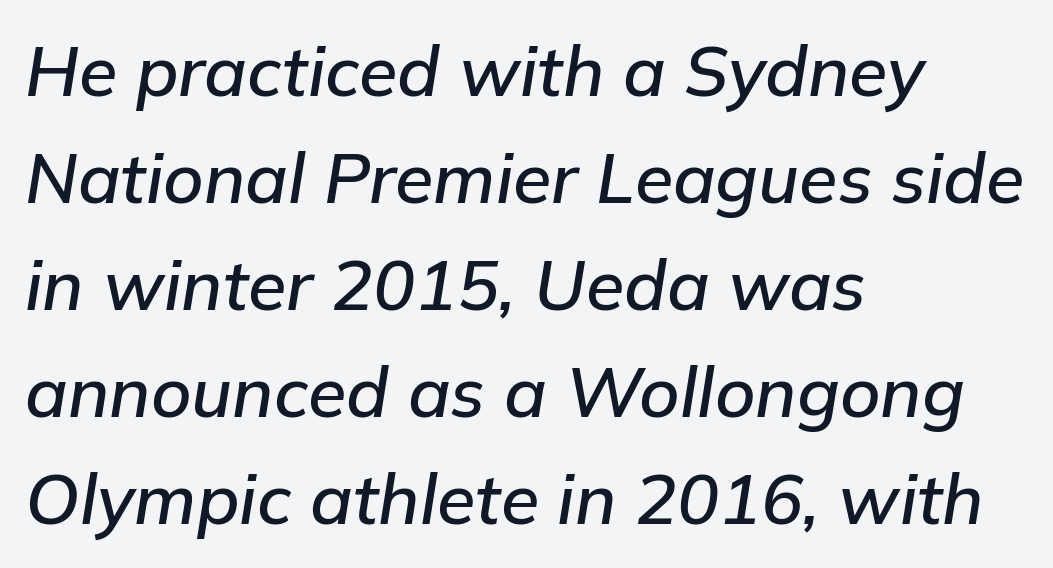
Q: Is the text italic (slanted)? A: Yes, it leans right by about 9 degrees.
Q: Is the text underlined? A: No.
Q: How is the paragraph aligned? A: Left-aligned.
Q: Is the spacing between letters normal or unusually wide? A: Normal.
Q: Is the spacing between lines tight, normal or loose? A: Normal.
Q: Width (condensed, normal, or wide)? A: Normal.
Q: Stroke contrast? A: Low.
Q: x-height? A: Medium.
Q: Monospaced? A: No.
